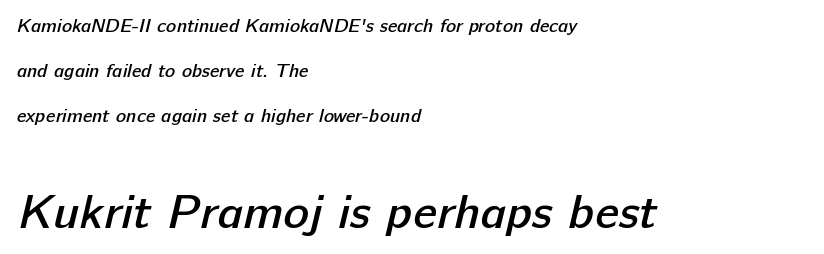
{"serif": "no", "bold": "semi", "weight": "semibold", "width": "normal", "stroke_contrast": "low", "x_height": "medium", "monospaced": "no", "underline": "no", "align": "left", "line_spacing": "loose", "line_spacing_ratio": 2.36, "letter_spacing": "normal", "letter_spacing_em": 0.0, "larger_block": "second", "size_ratio": 2.53, "glyph_px": 48}
